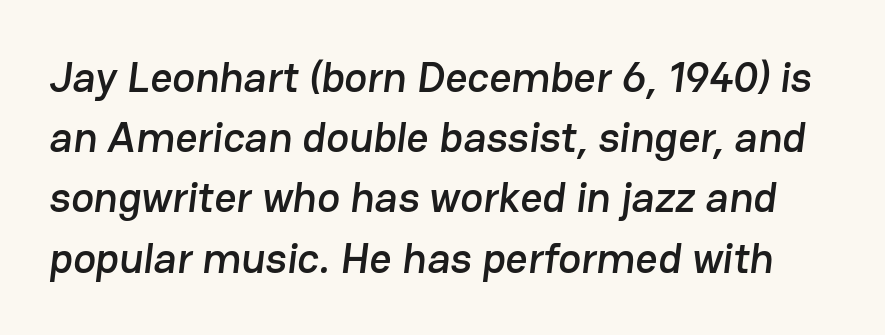
{"serif": "no", "width": "normal", "stroke_contrast": "low", "x_height": "medium", "monospaced": "no", "underline": "no", "line_spacing": "normal", "line_spacing_ratio": 1.4, "letter_spacing": "normal", "letter_spacing_em": 0.0, "glyph_px": 43}
